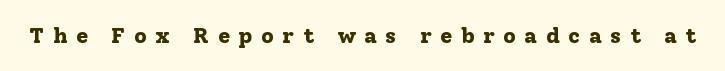
The image shows 22 px bold type, upright; set unusually wide letter spacing (+0.39 em), not underlined.
